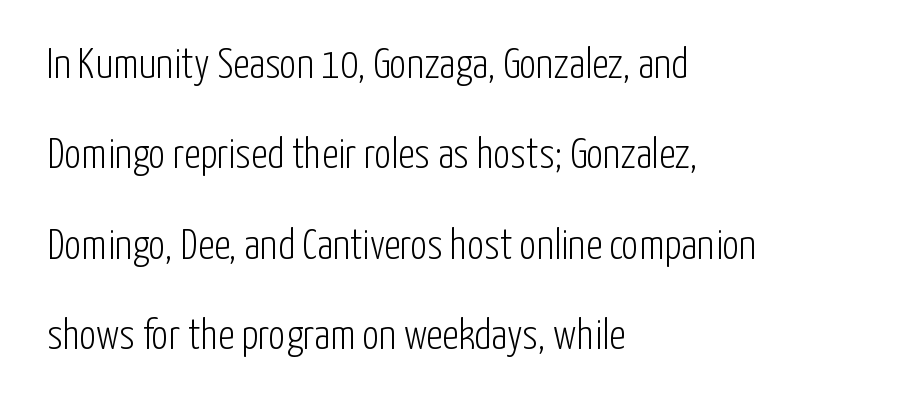
{"serif": "no", "italic": "no", "bold": "no", "weight": "light", "width": "condensed", "stroke_contrast": "low", "x_height": "medium", "monospaced": "no", "underline": "no", "align": "left", "line_spacing": "loose", "line_spacing_ratio": 2.15, "letter_spacing": "normal", "letter_spacing_em": 0.0, "glyph_px": 42}
